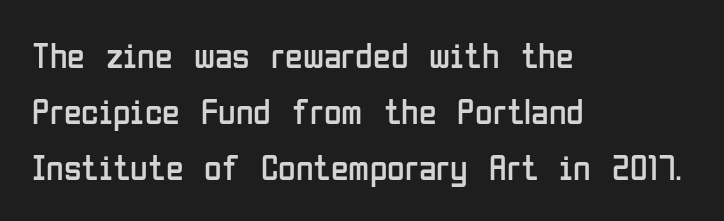
Note the varied advance widths — an 'i' is clearly narrower than an 'm'. These lines stack with their left ends in a neat column. Does extra space separate the letters? No, they use regular spacing. To sum up the face: it is a sans, with no serifs.
